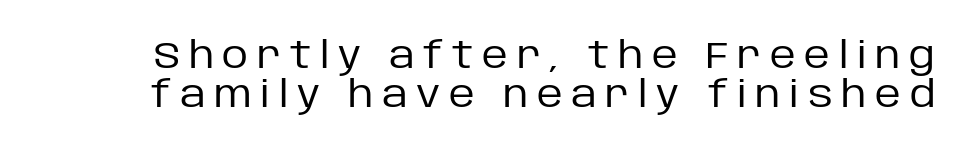
The image shows 36 px regular-weight sans-serif type, upright; set tight line spacing (1.09x), unusually wide letter spacing (+0.24 em), not underlined; low stroke contrast and a large x-height.
